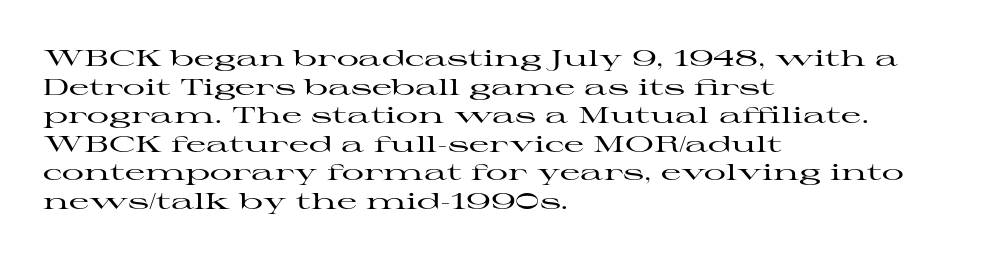
The image shows 22 px text type, upright; set left-aligned, normal line spacing (1.3x), normal letter spacing, not underlined.
